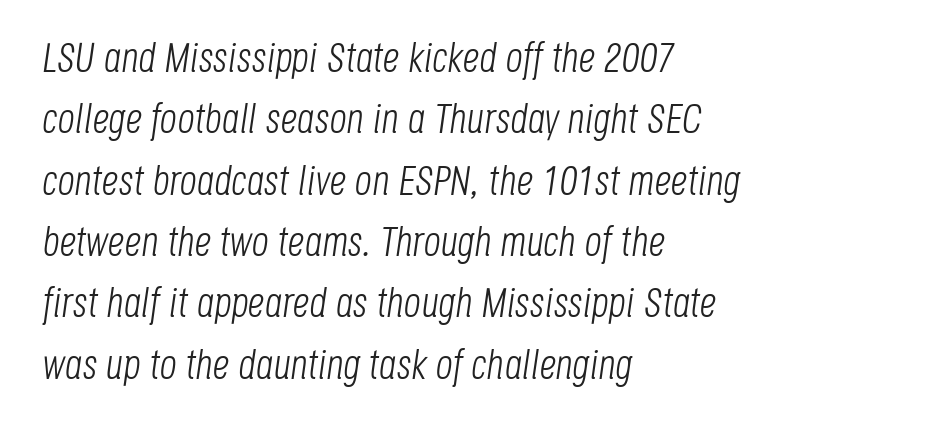
The image shows 42 px light, condensed type, italic (leaning right); set left-aligned, normal line spacing (1.46x), normal letter spacing, not underlined; low stroke contrast and a large x-height.
